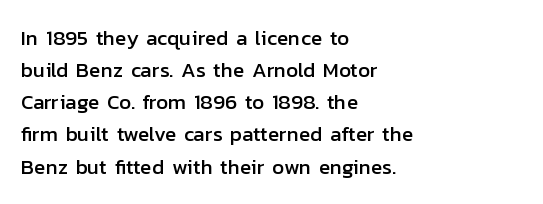
The image shows 21 px text type, upright; set left-aligned, normal line spacing (1.53x), normal letter spacing, not underlined.
